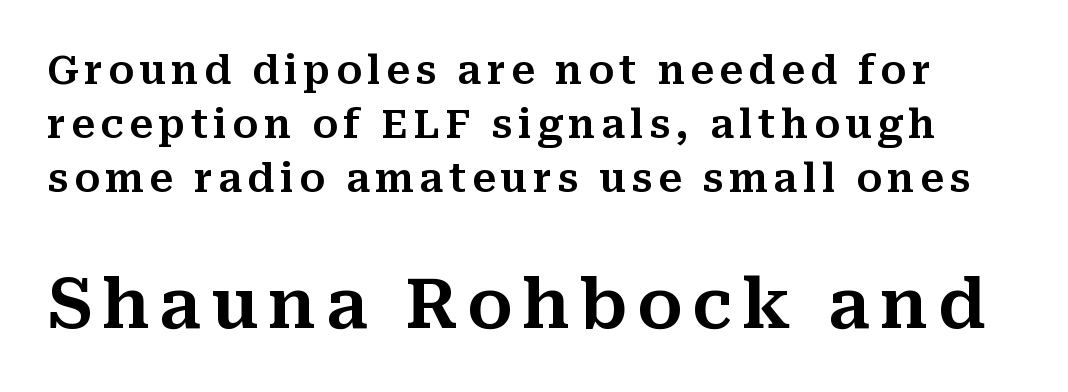
Q: Is the text italic (slanted)? A: No, it is upright.
Q: Is the typeface a serif or a sans-serif typeface? A: Serif.
Q: Is the text underlined? A: No.
Q: Is the spacing between lines tight, normal or loose? A: Normal.
Q: Which block of text is set in a larger size, the first (top) or the second (bottom)? A: The second (bottom) one.
Q: Width (condensed, normal, or wide)? A: Normal.
Q: Stroke contrast? A: Medium.
Q: x-height? A: Medium.
Q: Monospaced? A: No.
